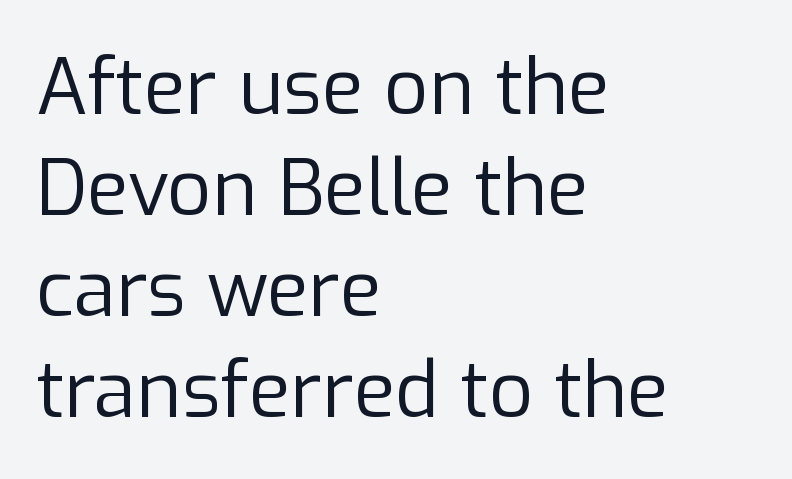
The face looks like a standard text weight, possibly lighter. Unlike a traditional serif, this face leaves its strokes unadorned. The text block is weighted toward the left margin, trailing off unevenly rightward. Nobody drew a line under any word here. Vertically, the passage feels balanced, rows spaced as you'd expect.
